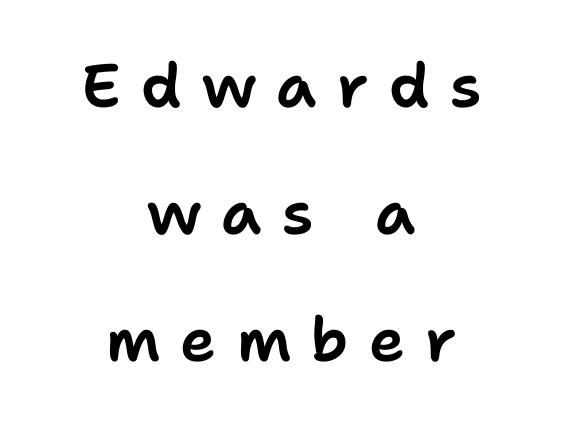
Observe the wide spacing: letters keep a clear distance from each other. The type sits square on the baseline with zero lean. This sample has the flowing, uneven cadence of proportional lettering. Observe the absence of serifs on each vertical stroke in this sample.
